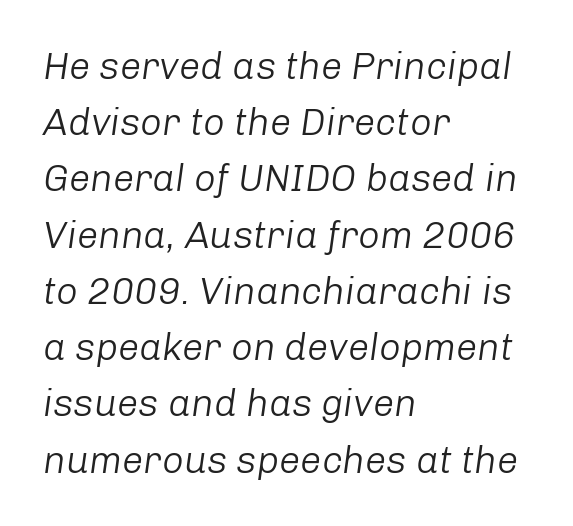
Q: Is the text bold? A: No.
Q: Is the text italic (slanted)? A: Yes, it leans right by about 8 degrees.
Q: Is the text underlined? A: No.
Q: How is the paragraph aligned? A: Left-aligned.
Q: Is the spacing between letters normal or unusually wide? A: Normal.
Q: Is the spacing between lines tight, normal or loose? A: Normal.
Q: Width (condensed, normal, or wide)? A: Normal.
Q: Stroke contrast? A: Low.
Q: x-height? A: Medium.
Q: Monospaced? A: No.
